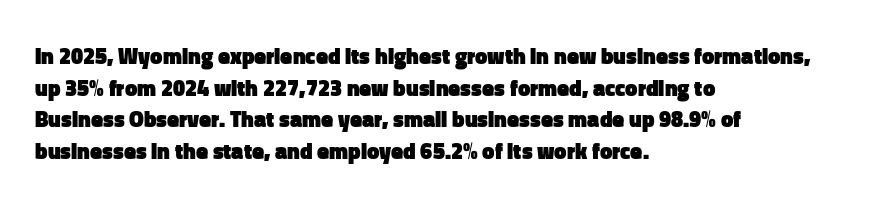
The image shows 22 px bold type, upright; set left-aligned, normal line spacing (1.44x), normal letter spacing, not underlined.
